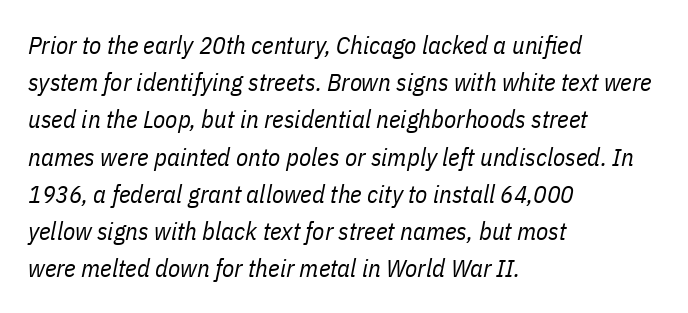
{"italic": "yes", "lean": "right", "slant_degrees": 11, "bold": "no", "underline": "no", "align": "left", "line_spacing": "normal", "line_spacing_ratio": 1.49, "letter_spacing": "normal", "letter_spacing_em": 0.0, "glyph_px": 25}
